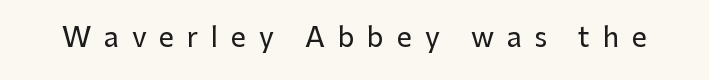
{"italic": "no", "underline": "no", "letter_spacing": "wide", "letter_spacing_em": 0.47, "glyph_px": 27}
